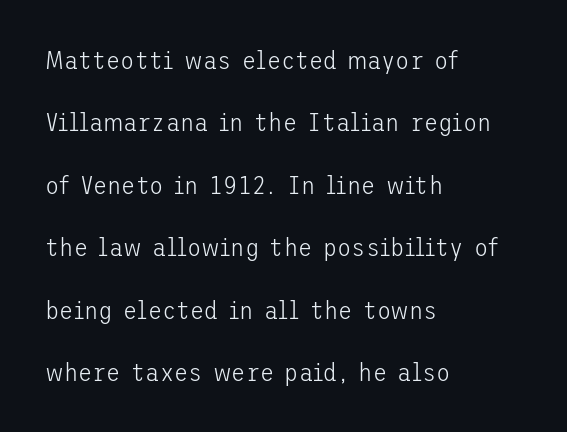
The image shows 26 px text type, upright; set left-aligned, loose line spacing (2.4x), normal letter spacing, not underlined.
